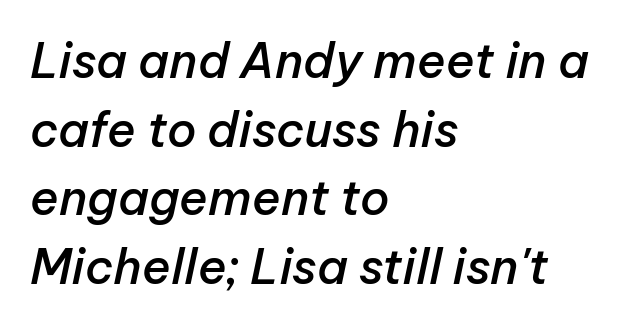
The image shows 48 px semibold type, italic (leaning right); set left-aligned, normal line spacing (1.43x), normal letter spacing, not underlined; low stroke contrast and a medium x-height.
